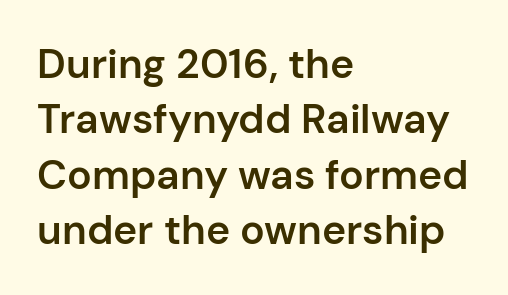
If you drew a ruler down the left edge, every line would touch it. Standard letterfit; no display-style spreading of the glyphs. The lettering holds an erect, upright posture throughout. In terms of letterform style, serifs are entirely absent. A typesetter would call this proportional, since set widths differ per character. Glance below the letters and you will spot only blank space.
